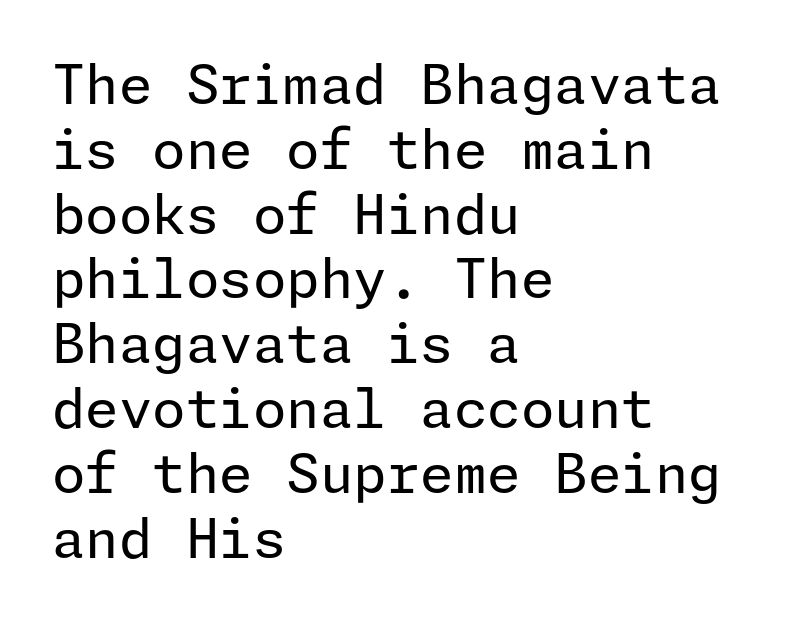
{"serif": "no", "italic": "no", "bold": "no", "weight": "regular", "width": "normal", "stroke_contrast": "low", "x_height": "medium", "underline": "no", "align": "left", "line_spacing_ratio": 1.2, "letter_spacing": "normal", "letter_spacing_em": 0.0, "glyph_px": 54}
